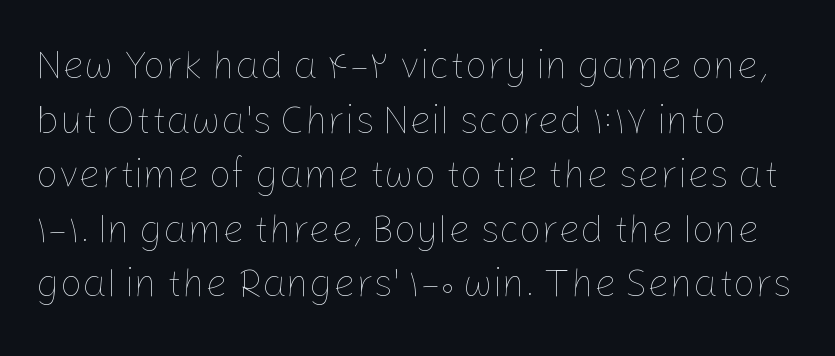
Q: Is the text bold? A: No.
Q: Is the text italic (slanted)? A: No, it is upright.
Q: Is the text underlined? A: No.
Q: Is the spacing between letters normal or unusually wide? A: Normal.
Q: Is the spacing between lines tight, normal or loose? A: Normal.
Q: Width (condensed, normal, or wide)? A: Normal.
Q: Stroke contrast? A: Low.
Q: x-height? A: Medium.
Q: Monospaced? A: No.
